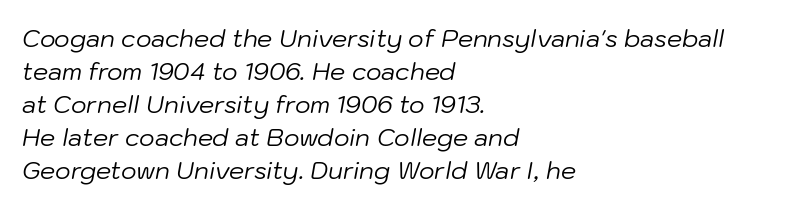
Q: Is the text bold? A: No.
Q: Is the text italic (slanted)? A: Yes, it leans right by about 10 degrees.
Q: Is the text underlined? A: No.
Q: How is the paragraph aligned? A: Left-aligned.
Q: Is the spacing between letters normal or unusually wide? A: Normal.
Q: Is the spacing between lines tight, normal or loose? A: Normal.
